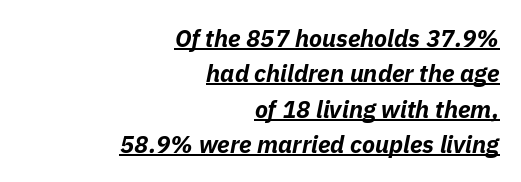
Posture: slanted. Successive baselines arrive at the customary interval. Plenty of ink on the page — the face is bold. Somebody hit Ctrl+U on this one — the words are underlined. Compared with typical body copy, the letter spacing here is the same. Which margin do the lines hug? The right one — the left edge is uneven.
